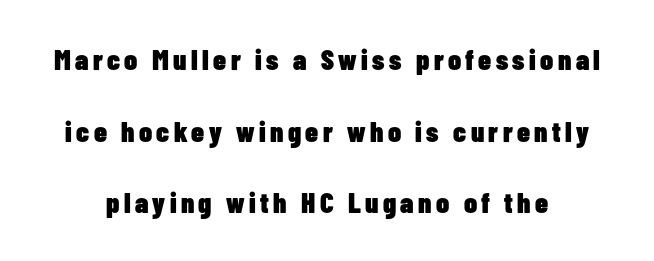
Q: Is the text bold? A: Yes.
Q: Is the text italic (slanted)? A: No, it is upright.
Q: Is the typeface a serif or a sans-serif typeface? A: Sans-serif.
Q: Is the text underlined? A: No.
Q: Is the spacing between lines tight, normal or loose? A: Loose.
Q: Width (condensed, normal, or wide)? A: Condensed.
Q: Stroke contrast? A: Low.
Q: x-height? A: Medium.
Q: Monospaced? A: No.
